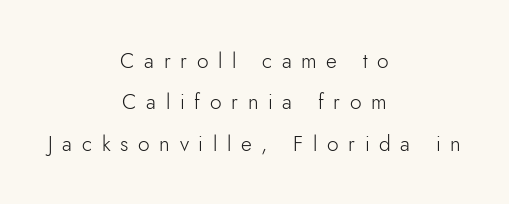
The image shows 21 px text type, upright; set centered, loose line spacing (1.97x), unusually wide letter spacing (+0.46 em), not underlined.
